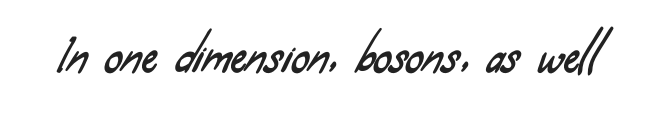
{"serif": "no", "width": "condensed", "stroke_contrast": "low", "x_height": "small", "monospaced": "no", "underline": "no", "letter_spacing": "normal", "letter_spacing_em": 0.0, "glyph_px": 44}
